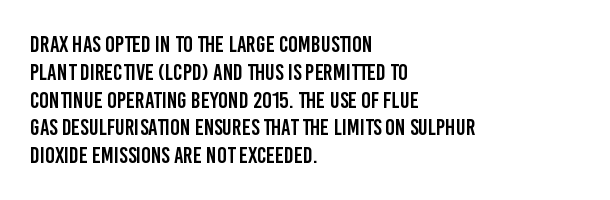
{"italic": "no", "underline": "no", "align": "left", "line_spacing_ratio": 1.21, "letter_spacing": "normal", "letter_spacing_em": 0.0, "glyph_px": 23}
